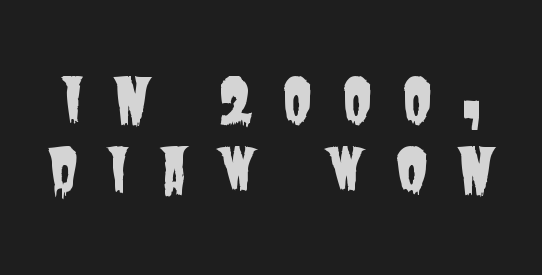
The image shows 60 px condensed sans-serif type; set line spacing 1.16x, unusually wide letter spacing (+0.47 em), not underlined; low stroke contrast and a large x-height.
